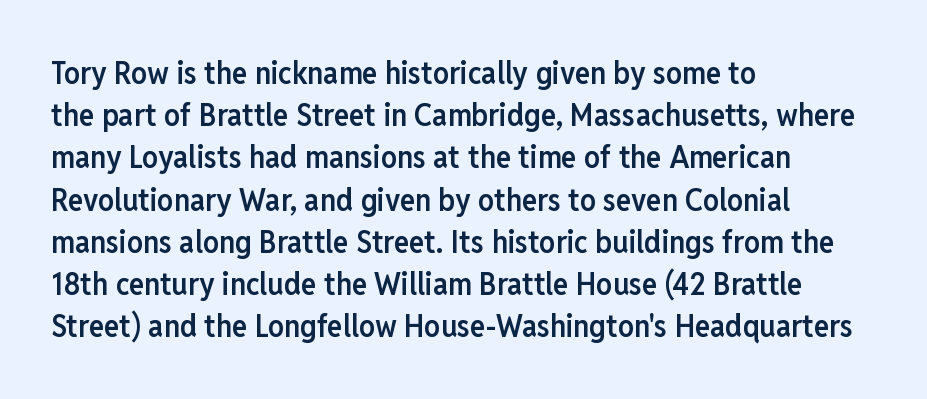
Plain, unruled lines of type. Proportional: the letters do not fall into vertical columns. In terms of letterform style, serifs are entirely absent. Nobody touched the tracking dial on this one.
